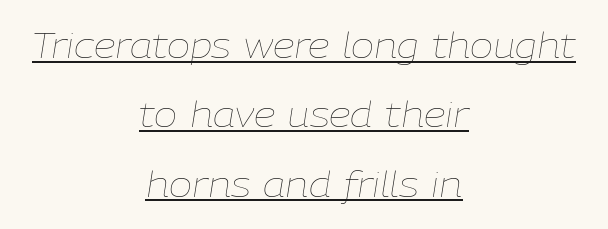
Spacing verdict: proportional, widths tailored to each character. One glance says open: line gaps are wider than usual. The face used here appears with an underline applied. Rendered with sloped, italic letterforms. Vertical stems look standard width or narrower in stroke. The lines in this sample share a center point and differ in where they start and stop.
